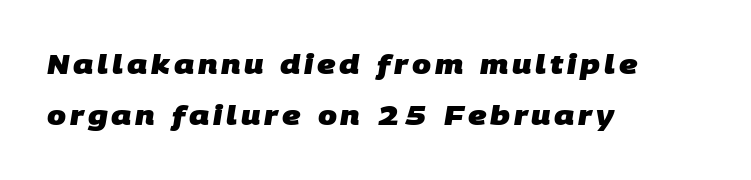
Notice the wide empty band between every row — that's loose leading. Descenders hang freely into open space. Notice how thick the strokes are: this is what a full bold looks like. The rendering anchors every line to the left-hand side.
